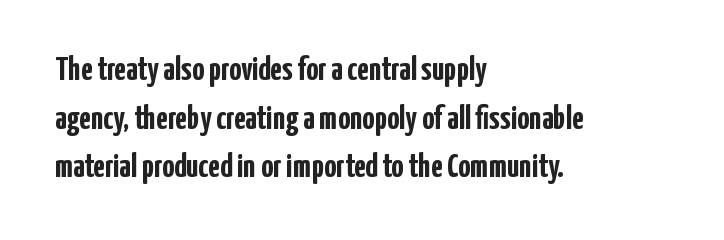
Normally led — the rows are evenly, conventionally spaced. Look at the bottom of the vertical strokes: they stop flat, with no serifs. You can tell it's not italic because the verticals are truly vertical. Each glyph is drawn with heavy, bold strokes. Standard letterfit; no display-style spreading of the glyphs. Do the characters align in a grid? No, the font is proportional.
